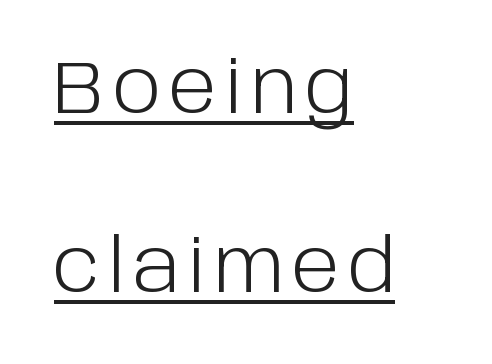
{"serif": "no", "italic": "no", "bold": "no", "weight": "light", "width": "normal", "stroke_contrast": "low", "x_height": "large", "monospaced": "no", "underline": "yes", "align": "left", "line_spacing": "loose", "line_spacing_ratio": 2.45, "glyph_px": 73}
